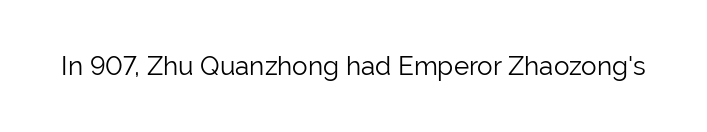
Q: Is the text bold? A: No.
Q: Is the text italic (slanted)? A: No, it is upright.
Q: Is the text underlined? A: No.
Q: Is the spacing between letters normal or unusually wide? A: Normal.
